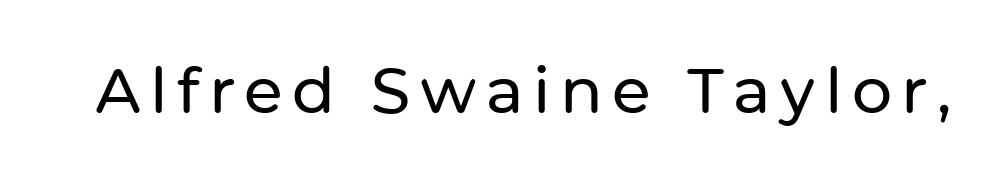
{"serif": "no", "italic": "no", "width": "normal", "stroke_contrast": "low", "x_height": "medium", "monospaced": "no", "underline": "no", "glyph_px": 63}
